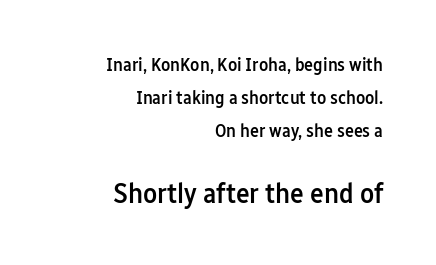
{"serif": "no", "italic": "no", "bold": "semi", "weight": "semibold", "width": "condensed", "stroke_contrast": "low", "x_height": "medium", "monospaced": "no", "underline": "no", "align": "right", "line_spacing_ratio": 1.74, "letter_spacing": "normal", "letter_spacing_em": 0.0, "larger_block": "second", "size_ratio": 1.53, "glyph_px": 29}
